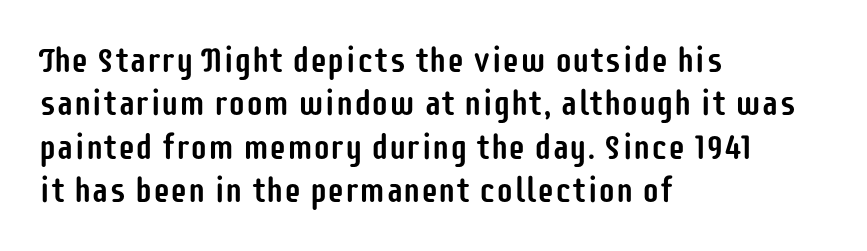
The image shows 35 px condensed sans-serif type, upright; set left-aligned, line spacing 1.24x, normal letter spacing, not underlined; low stroke contrast and a large x-height.
